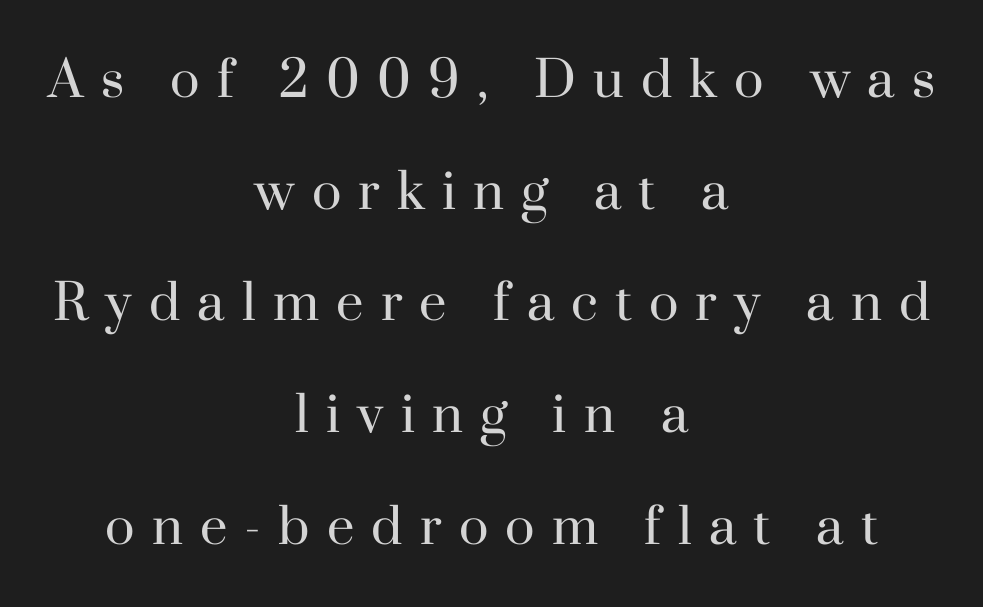
Q: Is the text bold? A: No.
Q: Is the text italic (slanted)? A: No, it is upright.
Q: Is the typeface a serif or a sans-serif typeface? A: Serif.
Q: Is the text underlined? A: No.
Q: How is the paragraph aligned? A: Centered.
Q: Is the spacing between letters normal or unusually wide? A: Unusually wide.
Q: Is the spacing between lines tight, normal or loose? A: Loose.
Q: Width (condensed, normal, or wide)? A: Normal.
Q: Stroke contrast? A: High.
Q: x-height? A: Small.
Q: Monospaced? A: No.
